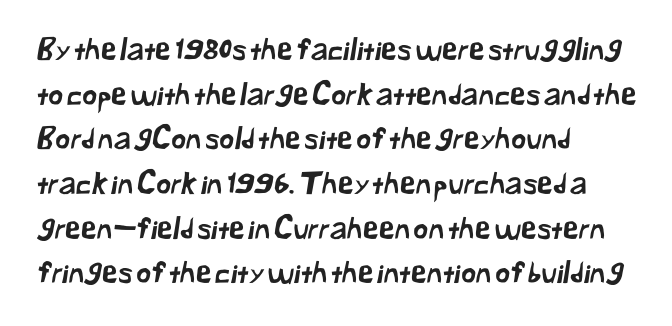
{"serif": "no", "width": "normal", "stroke_contrast": "low", "x_height": "medium", "monospaced": "no", "underline": "no", "align": "left", "line_spacing": "normal", "line_spacing_ratio": 1.54, "letter_spacing": "normal", "letter_spacing_em": 0.0, "glyph_px": 29}
